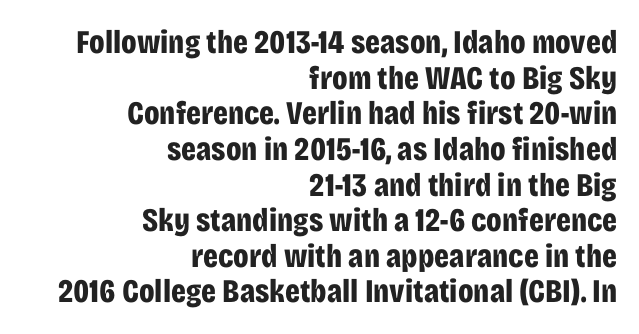
The image shows 33 px bold, condensed sans-serif type, upright; set right-aligned, tight line spacing (1.08x), normal letter spacing, not underlined; low stroke contrast and a large x-height.
